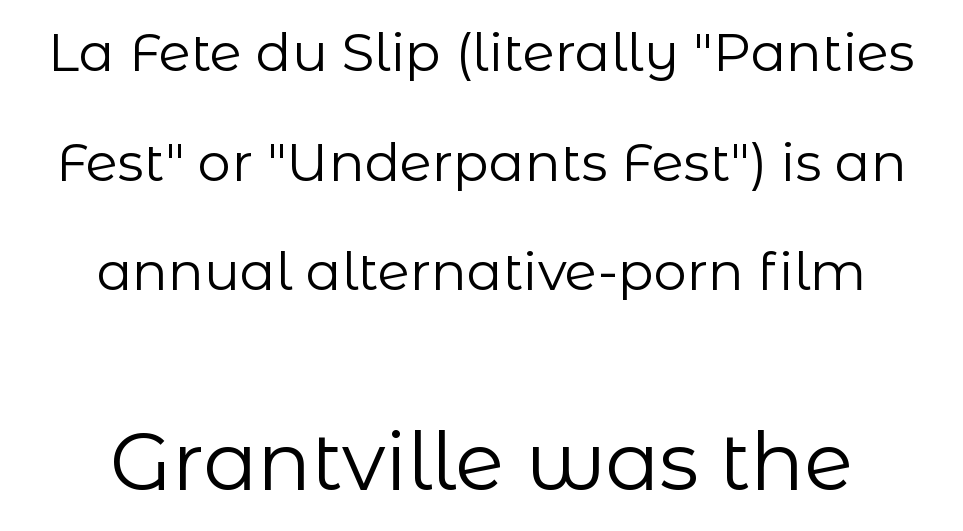
Size hierarchy here favors the trailing block over the leading one. The strip under each line holds only bare page. Ordinary non-slanted type is in use. Airy leading. Looks like regular typesetting: each glyph gets only the width it needs. Caption: standard tracking, unaltered.
